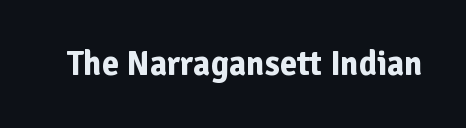
Q: Is the text bold? A: Yes.
Q: Is the text italic (slanted)? A: No, it is upright.
Q: Is the typeface a serif or a sans-serif typeface? A: Sans-serif.
Q: Is the text underlined? A: No.
Q: Is the spacing between letters normal or unusually wide? A: Normal.
Q: Width (condensed, normal, or wide)? A: Normal.
Q: Stroke contrast? A: Low.
Q: x-height? A: Medium.
Q: Monospaced? A: No.
